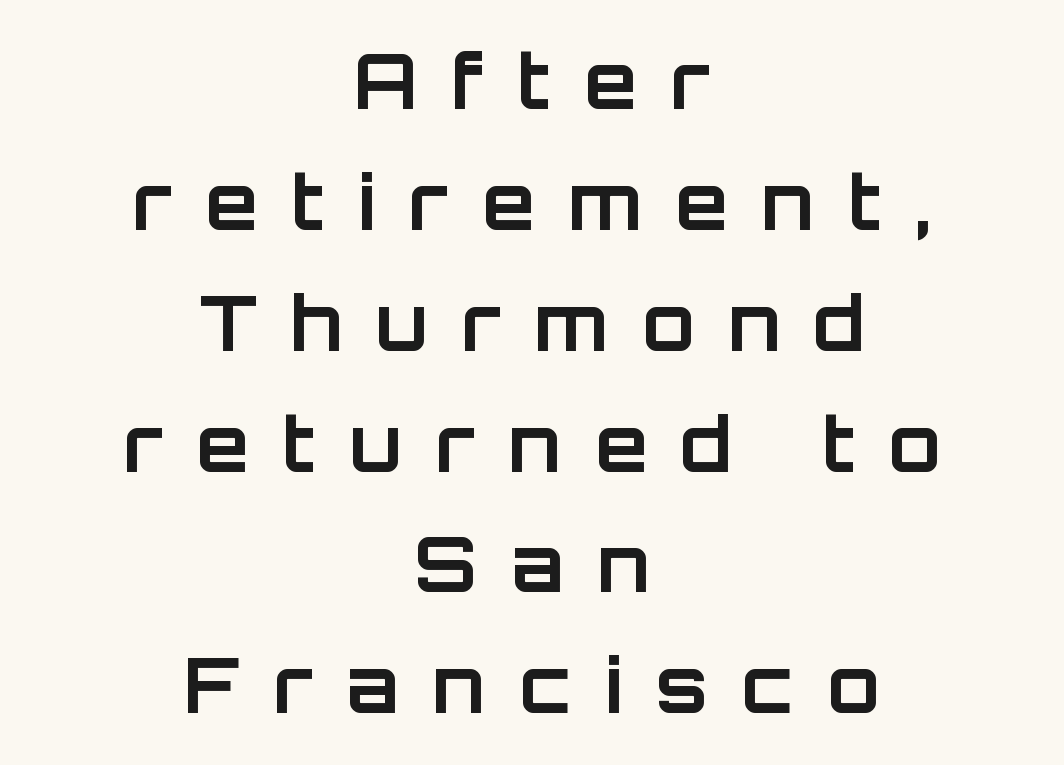
{"serif": "no", "italic": "no", "bold": "yes", "weight": "bold", "width": "normal", "stroke_contrast": "low", "x_height": "large", "monospaced": "no", "underline": "no", "align": "center", "line_spacing": "normal", "line_spacing_ratio": 1.59, "letter_spacing": "wide", "letter_spacing_em": 0.44, "glyph_px": 76}
